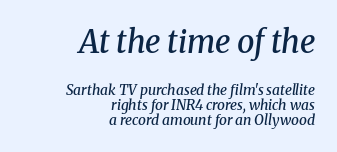
{"serif": "yes", "italic": "yes", "lean": "right", "slant_degrees": 8, "bold": "semi", "weight": "semibold", "width": "normal", "stroke_contrast": "medium", "x_height": "medium", "monospaced": "no", "underline": "no", "align": "right", "line_spacing": "tight", "line_spacing_ratio": 1.09, "letter_spacing": "normal", "letter_spacing_em": 0.0, "larger_block": "first", "size_ratio": 2.21, "glyph_px": 31}
